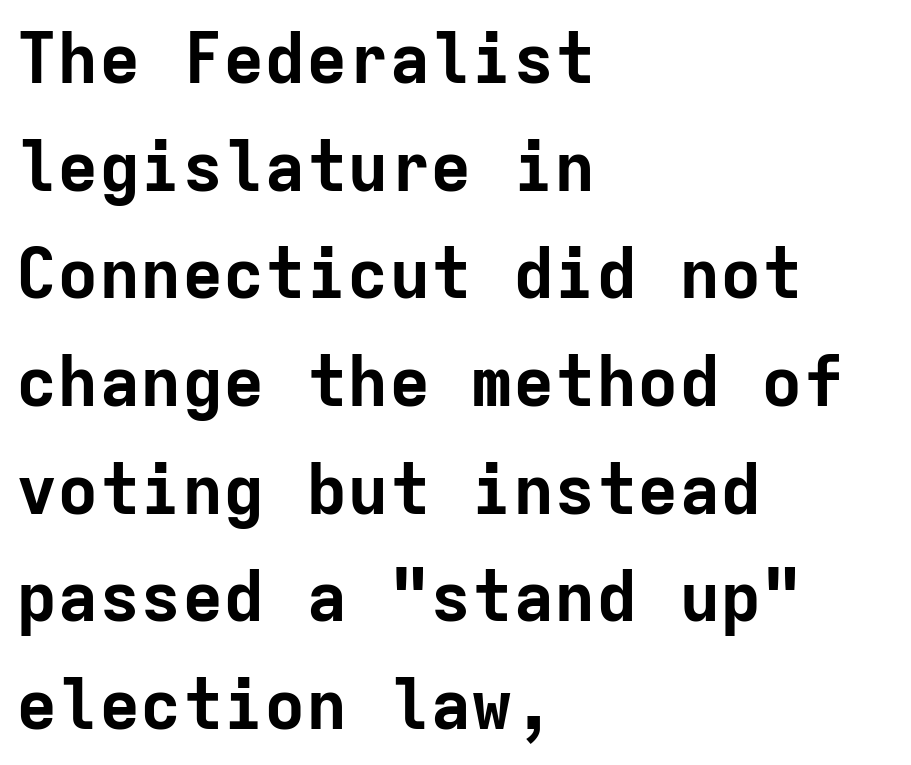
The image shows 69 px bold sans-serif type, upright, monospaced; set left-aligned, normal line spacing (1.56x), normal letter spacing, not underlined; low stroke contrast and a medium x-height.
